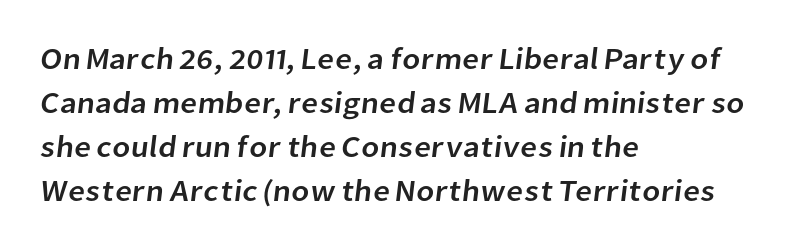
Q: Is the typeface a serif or a sans-serif typeface? A: Sans-serif.
Q: Is the text underlined? A: No.
Q: How is the paragraph aligned? A: Left-aligned.
Q: Is the spacing between letters normal or unusually wide? A: Normal.
Q: Is the spacing between lines tight, normal or loose? A: Normal.
Q: Width (condensed, normal, or wide)? A: Normal.
Q: Stroke contrast? A: Low.
Q: x-height? A: Medium.
Q: Monospaced? A: No.
